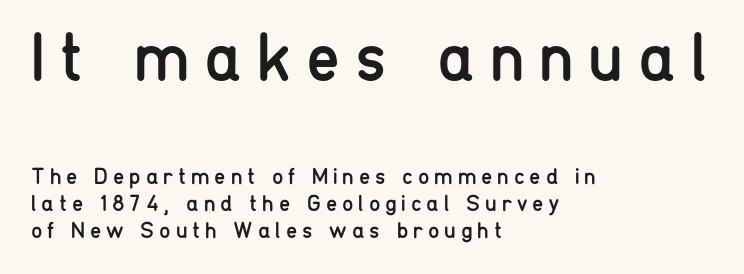
Q: Is the text bold? A: No.
Q: Is the text italic (slanted)? A: No, it is upright.
Q: Is the typeface a serif or a sans-serif typeface? A: Sans-serif.
Q: Is the text underlined? A: No.
Q: How is the paragraph aligned? A: Left-aligned.
Q: Is the spacing between letters normal or unusually wide? A: Unusually wide.
Q: Which block of text is set in a larger size, the first (top) or the second (bottom)? A: The first (top) one.
Q: Width (condensed, normal, or wide)? A: Condensed.
Q: Stroke contrast? A: Low.
Q: x-height? A: Medium.
Q: Monospaced? A: No.
